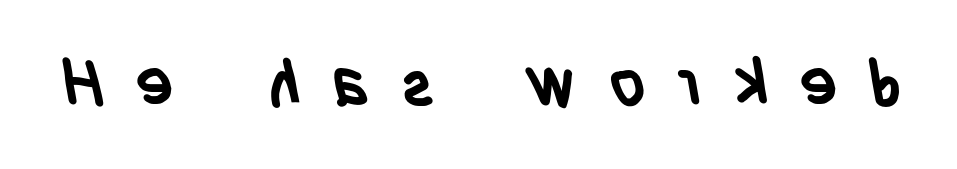
Q: Is the text bold? A: Yes.
Q: Is the typeface a serif or a sans-serif typeface? A: Sans-serif.
Q: Is the text underlined? A: No.
Q: Is the spacing between letters normal or unusually wide? A: Unusually wide.
Q: Width (condensed, normal, or wide)? A: Condensed.
Q: Stroke contrast? A: Low.
Q: x-height? A: Large.
Q: Monospaced? A: No.
